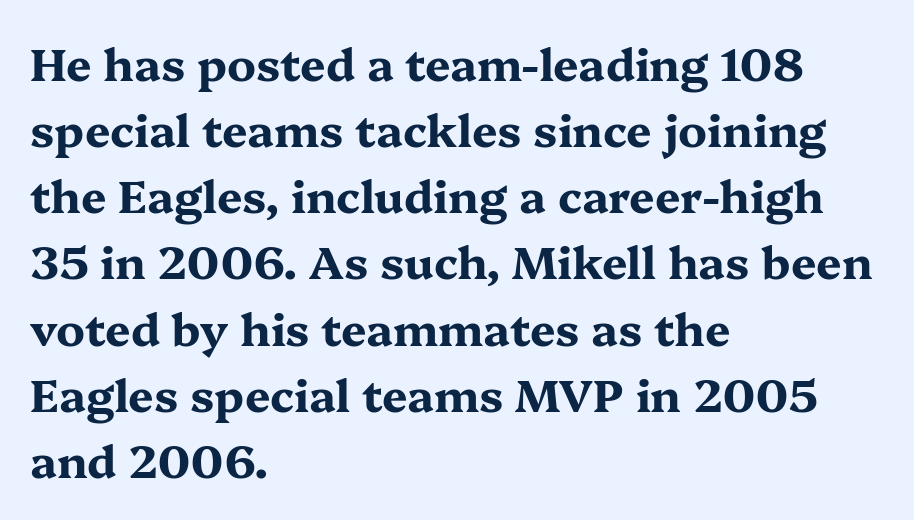
The image shows 45 px bold, wide serif type, upright; set left-aligned, normal line spacing (1.47x), normal letter spacing, not underlined; medium stroke contrast and a medium x-height.
